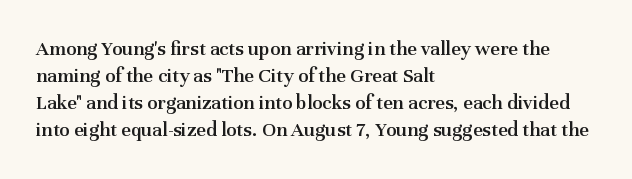
The image shows 21 px text type, upright; set left-aligned, normal line spacing (1.29x), normal letter spacing, not underlined.
